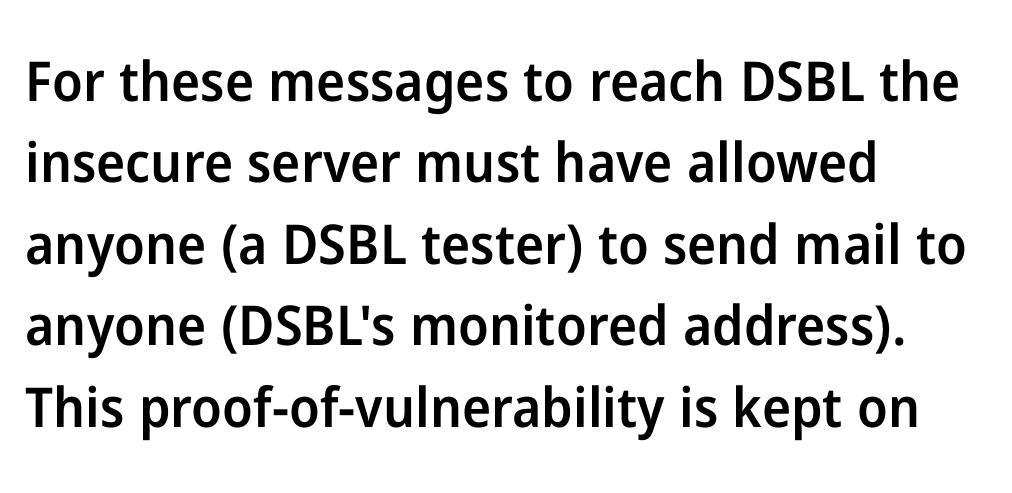
The horizontal fit of the characters is conventional and even. Is this a sans? Yes — the strokes have no serifs. The paragraph has a hard left edge and a soft right edge. In terms of weight, the rendering is demibold, just under bold. The passage shown is typed in a proportional face where columns would drift.
